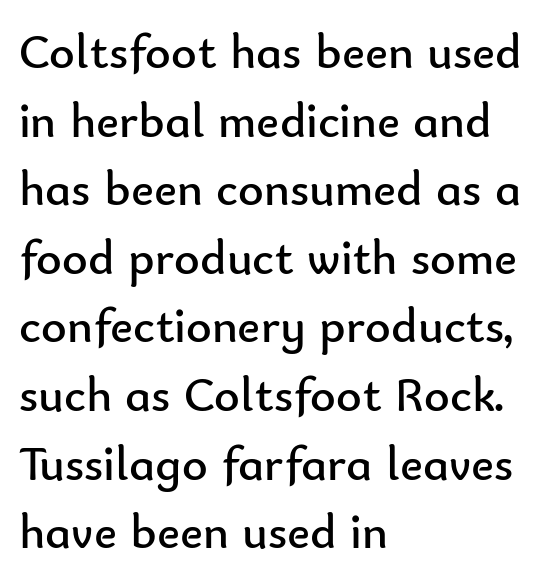
The image shows 49 px regular-weight sans-serif type, upright; set left-aligned, normal line spacing (1.4x), normal letter spacing, not underlined; low stroke contrast and a small x-height.
